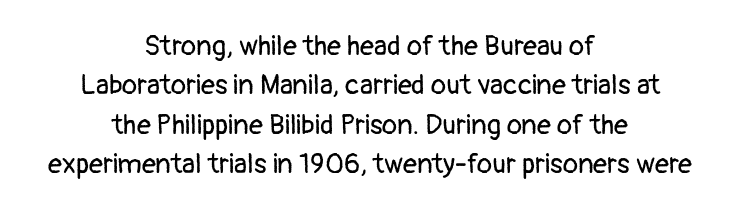
{"serif": "no", "italic": "no", "bold": "no", "weight": "regular", "width": "normal", "stroke_contrast": "low", "x_height": "medium", "monospaced": "no", "underline": "no", "align": "center", "line_spacing": "normal", "line_spacing_ratio": 1.41, "letter_spacing": "normal", "letter_spacing_em": 0.0, "glyph_px": 28}
